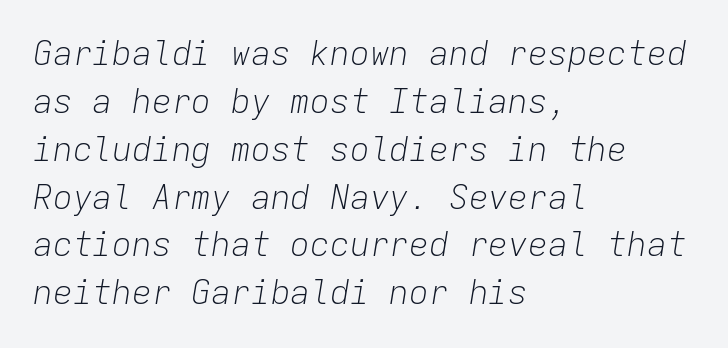
{"italic": "yes", "lean": "right", "slant_degrees": 9, "bold": "no", "weight": "light", "width": "normal", "stroke_contrast": "low", "x_height": "medium", "monospaced": "yes", "underline": "no", "align": "left", "line_spacing": "normal", "line_spacing_ratio": 1.45, "letter_spacing": "normal", "letter_spacing_em": 0.0, "glyph_px": 33}
